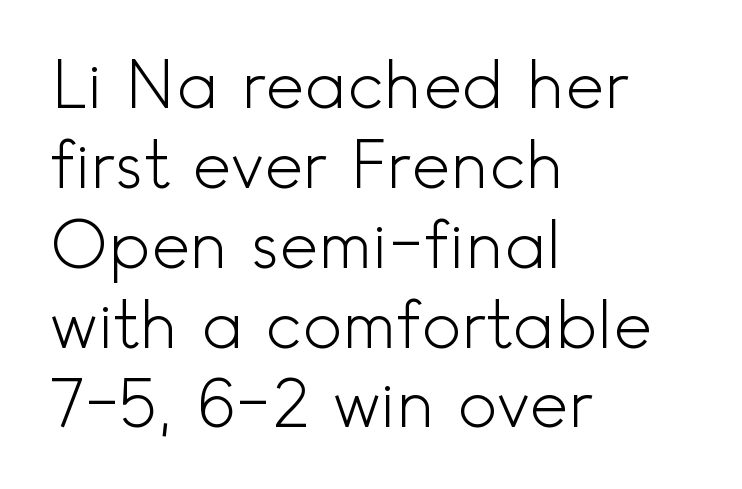
Q: Is the text bold? A: No.
Q: Is the text italic (slanted)? A: No, it is upright.
Q: Is the typeface a serif or a sans-serif typeface? A: Sans-serif.
Q: Is the text underlined? A: No.
Q: How is the paragraph aligned? A: Left-aligned.
Q: Is the spacing between letters normal or unusually wide? A: Normal.
Q: Width (condensed, normal, or wide)? A: Normal.
Q: x-height? A: Small.
Q: Monospaced? A: No.
